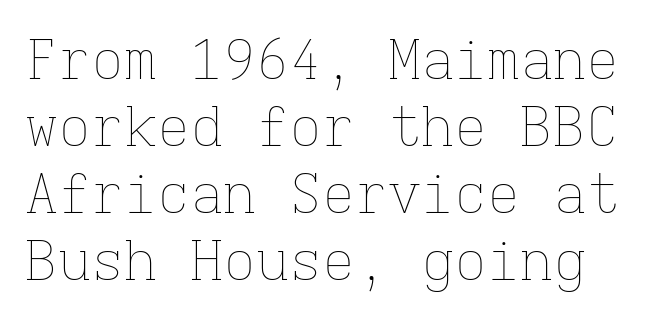
The image shows 55 px thin type, upright, monospaced; set line spacing 1.22x, normal letter spacing, not underlined; low stroke contrast and a medium x-height.
